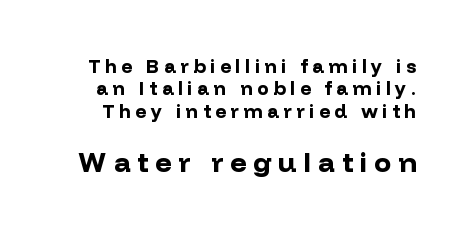
Set as a true bold cut, around the 700 mark. The passage shown is not underscored anywhere. Top chunk: small. Bottom chunk: large. In terms of posture, this sample is upright. The passage shown is typed in a proportional face where columns would drift. The face used here is rendered with a markedly widened letterfit.
